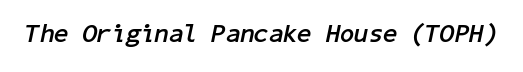
Q: Is the text bold? A: Yes.
Q: Is the text italic (slanted)? A: Yes, it leans right by about 11 degrees.
Q: Is the text underlined? A: No.
Q: Is the spacing between letters normal or unusually wide? A: Normal.
